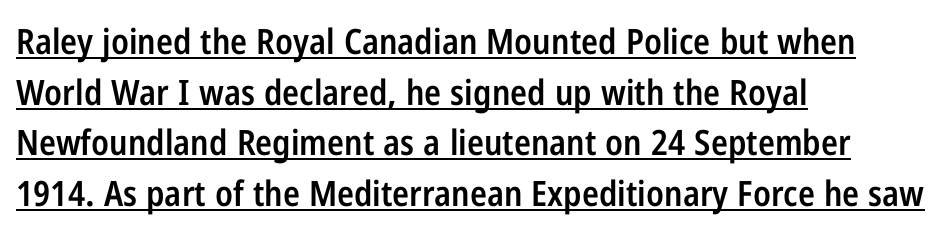
The image shows 35 px semibold, condensed sans-serif type, upright; set left-aligned, normal line spacing (1.45x), normal letter spacing, underlined; low stroke contrast and a medium x-height.
